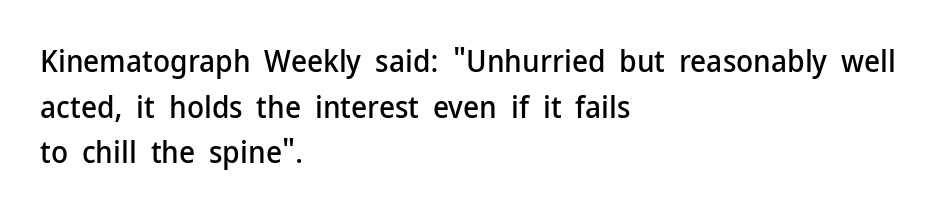
Standard letterfit; no display-style spreading of the glyphs. Looks like regular typesetting: each glyph gets only the width it needs. Bare-footed words on every line. Serifs: no, the terminals of the letterforms are clean. The ragged edge is on the right, which tells us the setting is flush left.
